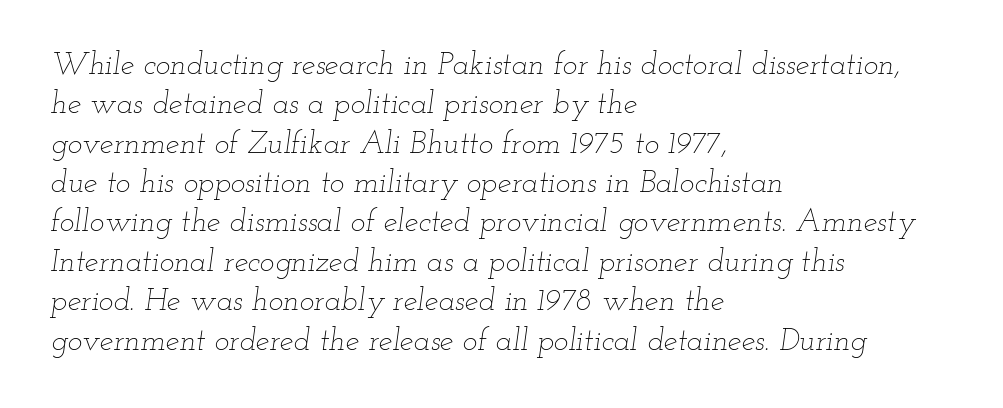
The image shows 31 px thin, wide type, italic (leaning right); set left-aligned, normal line spacing (1.27x), normal letter spacing, not underlined; low stroke contrast and a small x-height.
